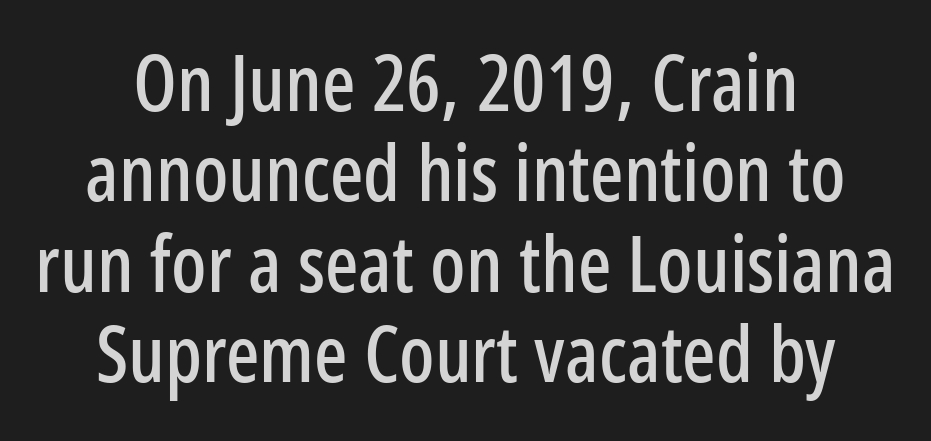
{"serif": "no", "italic": "no", "width": "condensed", "stroke_contrast": "low", "x_height": "medium", "monospaced": "no", "underline": "no", "line_spacing_ratio": 1.16, "letter_spacing": "normal", "letter_spacing_em": 0.0, "glyph_px": 78}
